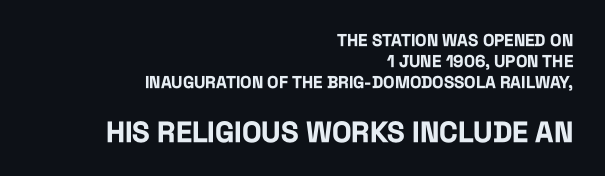
Q: Is the text bold? A: Yes.
Q: Is the text italic (slanted)? A: No, it is upright.
Q: Is the typeface a serif or a sans-serif typeface? A: Sans-serif.
Q: Is the text underlined? A: No.
Q: How is the paragraph aligned? A: Right-aligned.
Q: Is the spacing between letters normal or unusually wide? A: Normal.
Q: Which block of text is set in a larger size, the first (top) or the second (bottom)? A: The second (bottom) one.
Q: Width (condensed, normal, or wide)? A: Condensed.
Q: Stroke contrast? A: Low.
Q: x-height? A: Large.
Q: Monospaced? A: No.
